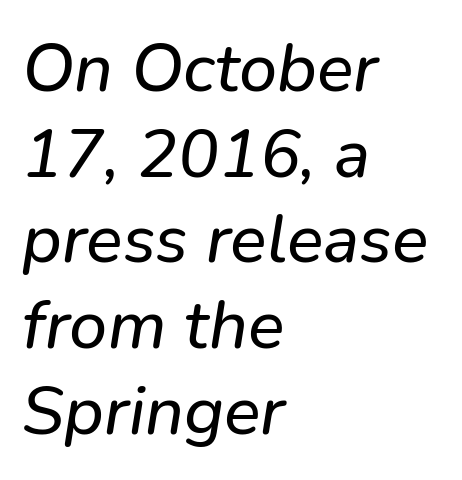
{"italic": "yes", "lean": "right", "slant_degrees": 9, "width": "normal", "stroke_contrast": "low", "x_height": "medium", "monospaced": "no", "underline": "no", "align": "left", "line_spacing": "normal", "line_spacing_ratio": 1.26, "letter_spacing": "normal", "letter_spacing_em": 0.0, "glyph_px": 68}
